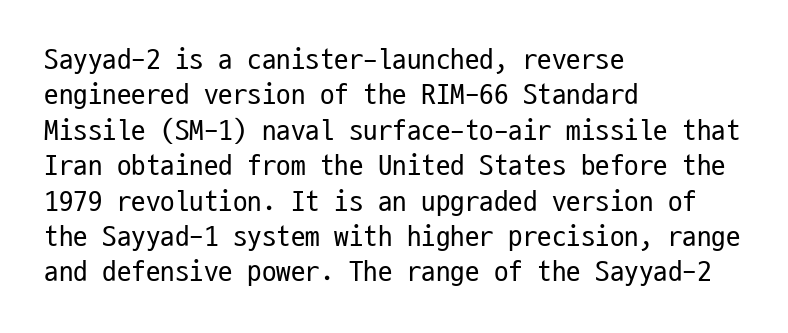
The face used here is rendered with its standard letterfit. Layout note: lines flush left. Posture: straight, roman, zero tilt. Clear beneath every line of the passage.
